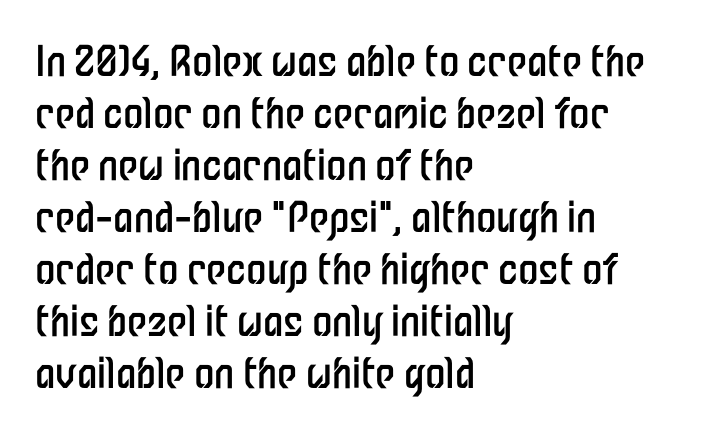
Q: Is the text bold? A: No.
Q: Is the text italic (slanted)? A: No, it is upright.
Q: Is the typeface a serif or a sans-serif typeface? A: Sans-serif.
Q: Is the text underlined? A: No.
Q: How is the paragraph aligned? A: Left-aligned.
Q: Is the spacing between letters normal or unusually wide? A: Normal.
Q: Is the spacing between lines tight, normal or loose? A: Normal.
Q: Width (condensed, normal, or wide)? A: Condensed.
Q: Stroke contrast? A: Low.
Q: x-height? A: Medium.
Q: Monospaced? A: No.
